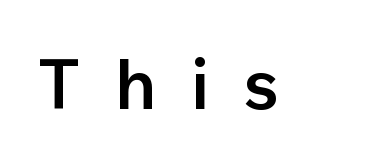
The image shows 70 px semibold sans-serif type, upright; set unusually wide letter spacing (+0.49 em), not underlined; low stroke contrast and a medium x-height.
